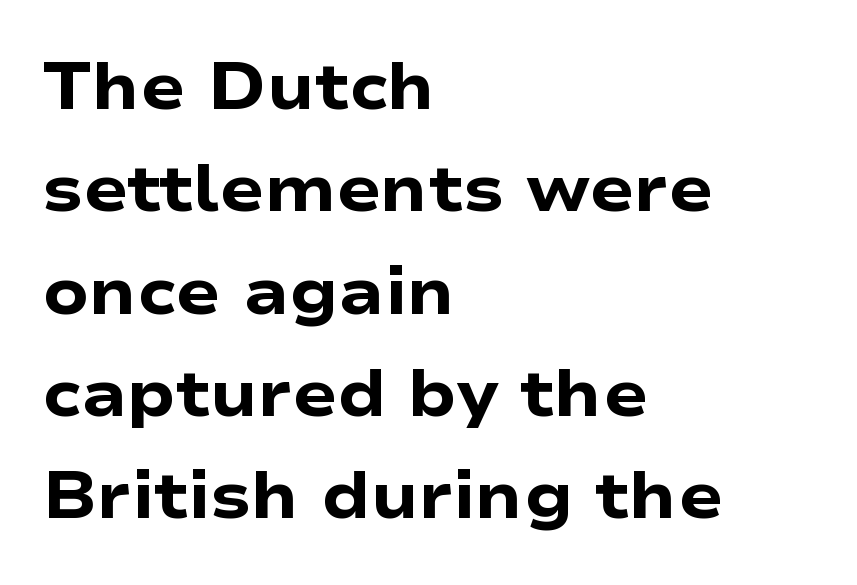
Q: Is the text bold? A: Yes.
Q: Is the text italic (slanted)? A: No, it is upright.
Q: Is the typeface a serif or a sans-serif typeface? A: Sans-serif.
Q: Is the text underlined? A: No.
Q: How is the paragraph aligned? A: Left-aligned.
Q: Is the spacing between letters normal or unusually wide? A: Normal.
Q: Is the spacing between lines tight, normal or loose? A: Normal.
Q: Width (condensed, normal, or wide)? A: Wide.
Q: Stroke contrast? A: Low.
Q: x-height? A: Medium.
Q: Monospaced? A: No.
